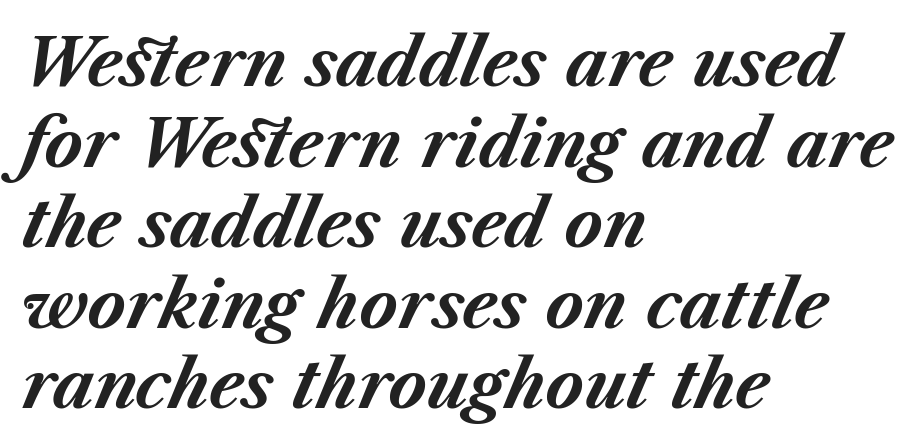
{"italic": "yes", "lean": "right", "slant_degrees": 23, "bold": "yes", "weight": "bold", "width": "normal", "stroke_contrast": "medium", "x_height": "medium", "monospaced": "no", "underline": "no", "align": "left", "line_spacing_ratio": 1.24, "letter_spacing": "normal", "letter_spacing_em": 0.0, "glyph_px": 65}
